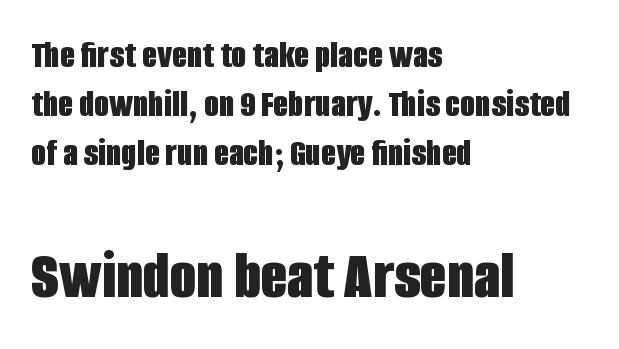
The image shows 69 px bold, condensed sans-serif type, upright; set left-aligned, normal line spacing (1.26x), normal letter spacing, not underlined; the second (bottom) block is 1.77x larger; low stroke contrast and a large x-height.
